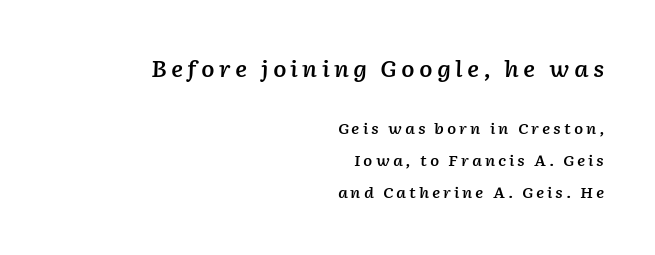
{"italic": "yes", "lean": "right", "slant_degrees": 2, "bold": "semi", "underline": "no", "align": "right", "line_spacing": "loose", "line_spacing_ratio": 2.15, "larger_block": "first", "size_ratio": 1.47, "glyph_px": 22}
